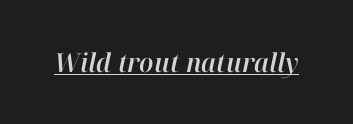
The image shows 26 px text type, italic (leaning right); set normal letter spacing, underlined.
